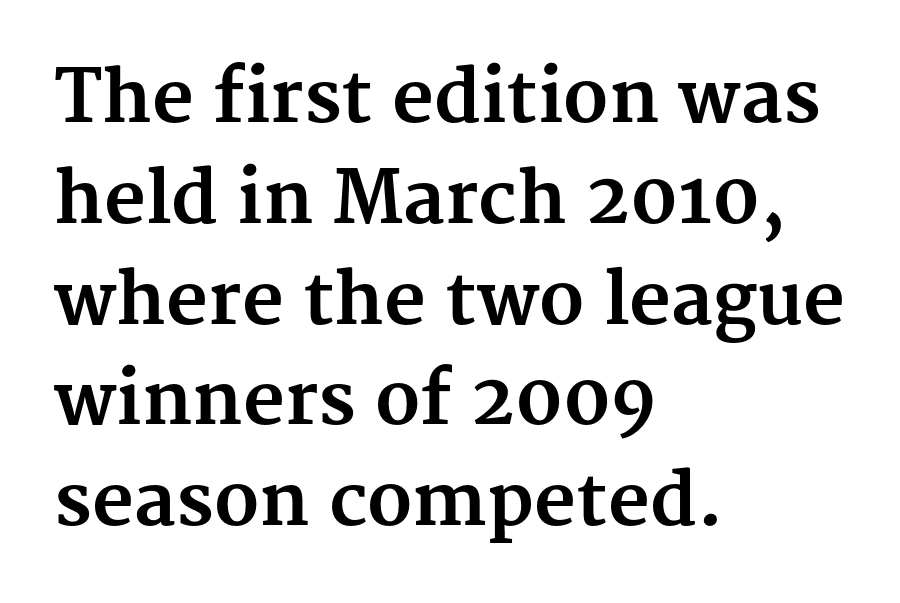
Typeset ragged right — the left edge is the straight one. The letters stand upright; this is a roman face. Set as a true bold cut, around the 700 mark. Successive baselines arrive at the customary interval. The passage shown is typed in a proportional face where columns would drift. Lines of text with bare space underneath.
